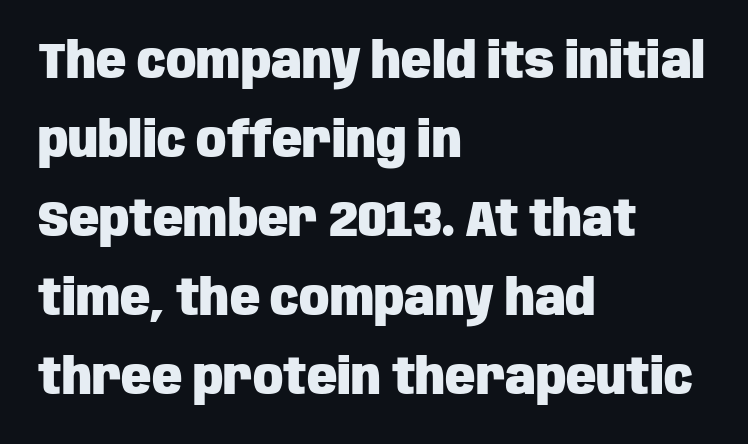
{"serif": "no", "italic": "no", "bold": "yes", "weight": "heavy", "width": "condensed", "stroke_contrast": "low", "x_height": "large", "monospaced": "no", "underline": "no", "align": "left", "line_spacing": "normal", "line_spacing_ratio": 1.58, "letter_spacing": "normal", "letter_spacing_em": 0.0, "glyph_px": 50}
